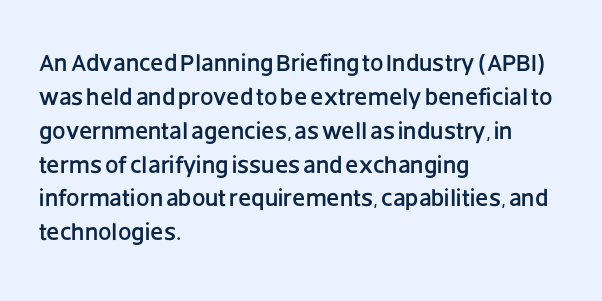
Q: Is the text italic (slanted)? A: No, it is upright.
Q: Is the text underlined? A: No.
Q: How is the paragraph aligned? A: Left-aligned.
Q: Is the spacing between letters normal or unusually wide? A: Normal.
Q: Is the spacing between lines tight, normal or loose? A: Normal.
